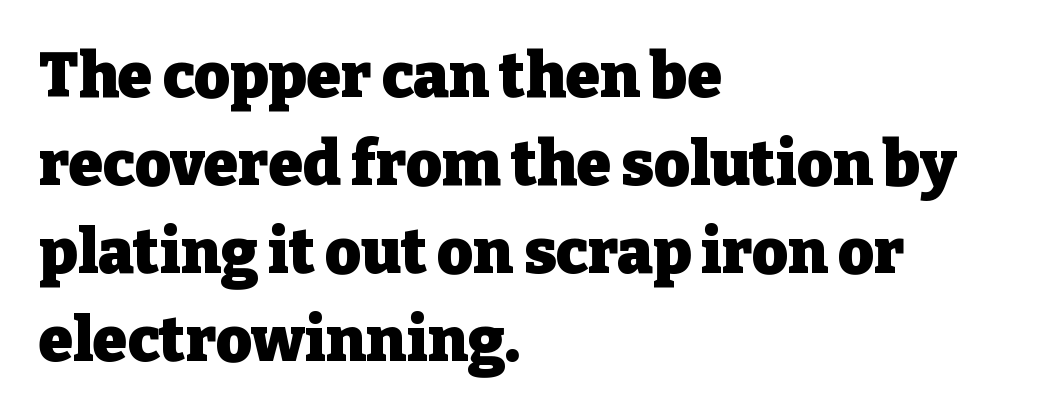
The image shows 62 px heavy serif type, upright; set left-aligned, normal line spacing (1.42x), normal letter spacing, not underlined; low stroke contrast and a medium x-height.
